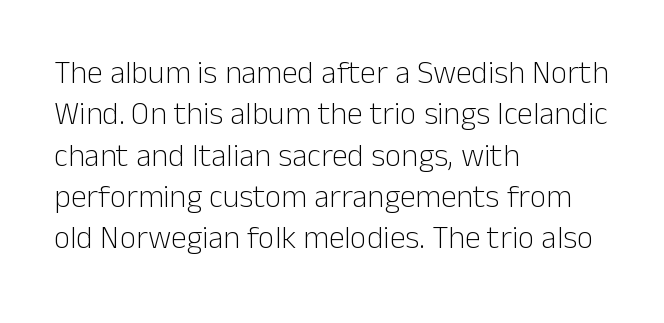
{"serif": "no", "italic": "no", "bold": "no", "weight": "light", "width": "normal", "stroke_contrast": "low", "x_height": "medium", "monospaced": "no", "underline": "no", "align": "left", "line_spacing": "normal", "line_spacing_ratio": 1.29, "letter_spacing": "normal", "letter_spacing_em": 0.0, "glyph_px": 32}
